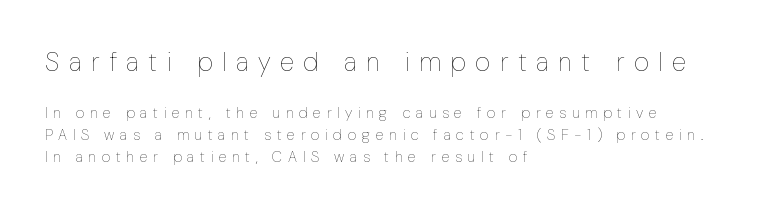
Alignment: flush left. Students, observe: this is what conventionally led text looks like. The passage shown begins with its larger block and ends with its smaller one. The axis of the letterforms is exactly vertical.
